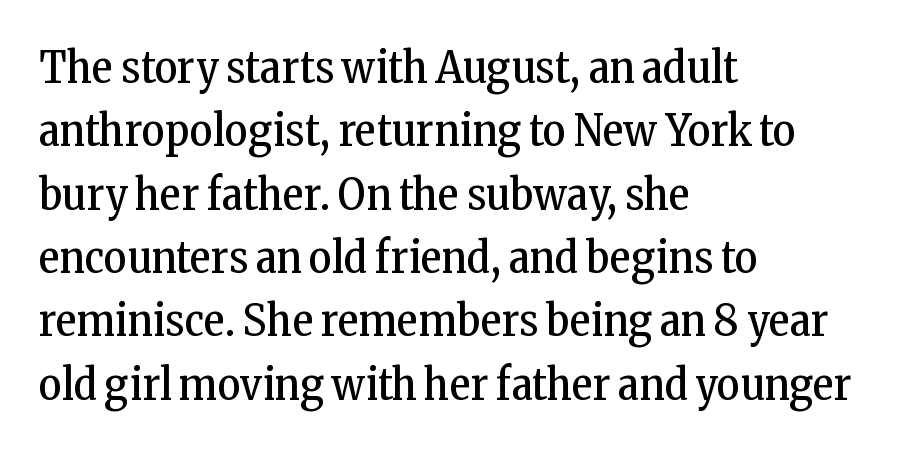
The image shows 44 px regular-weight, condensed serif type, upright; set left-aligned, normal line spacing (1.44x), normal letter spacing, not underlined; low stroke contrast and a medium x-height.
